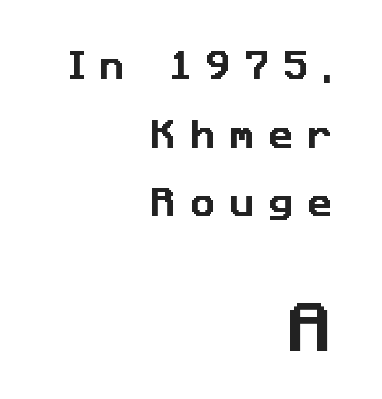
The image shows 54 px sans-serif type; set right-aligned, loose line spacing (2.21x), unusually wide letter spacing (+0.45 em), not underlined; the second (bottom) block is 1.74x larger; low stroke contrast and a medium x-height.
